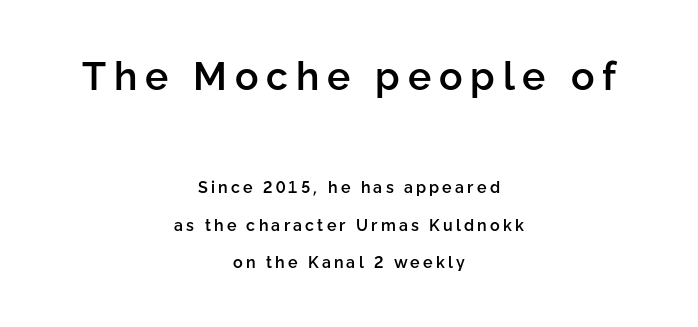
{"serif": "no", "italic": "no", "bold": "semi", "weight": "semibold", "width": "normal", "stroke_contrast": "low", "x_height": "medium", "monospaced": "no", "underline": "no", "align": "center", "line_spacing": "loose", "line_spacing_ratio": 2.37, "letter_spacing": "wide", "letter_spacing_em": 0.2, "larger_block": "first", "size_ratio": 2.44, "glyph_px": 39}
